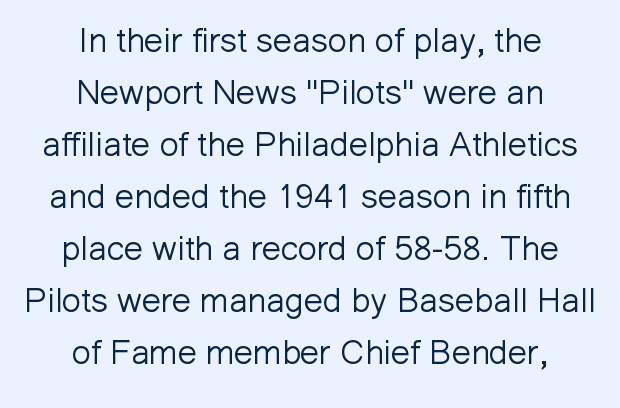
The image shows 34 px light sans-serif type, upright; set centered, normal line spacing (1.53x), normal letter spacing, not underlined; low stroke contrast and a medium x-height.
